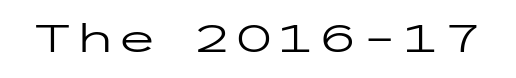
Q: Is the text bold? A: No.
Q: Is the text italic (slanted)? A: No, it is upright.
Q: Is the typeface a serif or a sans-serif typeface? A: Sans-serif.
Q: Is the text underlined? A: No.
Q: Is the spacing between letters normal or unusually wide? A: Normal.
Q: Width (condensed, normal, or wide)? A: Wide.
Q: Stroke contrast? A: Low.
Q: x-height? A: Medium.
